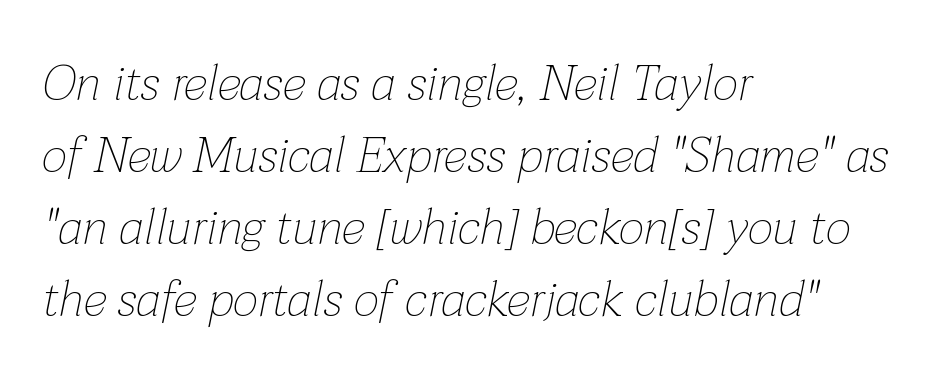
Q: Is the text bold? A: No.
Q: Is the text italic (slanted)? A: Yes, it leans right by about 12 degrees.
Q: Is the text underlined? A: No.
Q: How is the paragraph aligned? A: Left-aligned.
Q: Is the spacing between letters normal or unusually wide? A: Normal.
Q: Is the spacing between lines tight, normal or loose? A: Normal.
Q: Width (condensed, normal, or wide)? A: Normal.
Q: Stroke contrast? A: Low.
Q: x-height? A: Medium.
Q: Monospaced? A: No.
